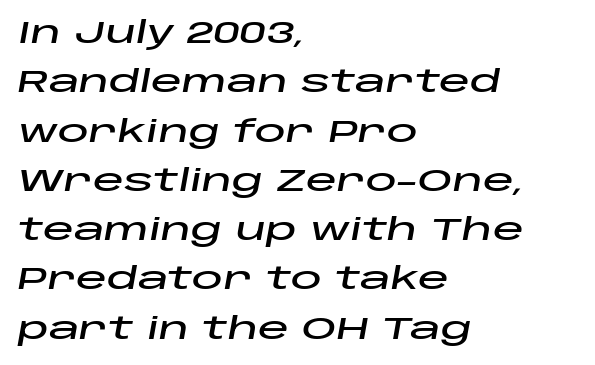
The lettering tilts uniformly, giving the passage an italic look. Here the designer chose a conventional face with non-uniform glyph widths. The gaps between neighbouring characters are ordinary and unremarkable. This sample keeps an unexceptional amount of space between lines.
